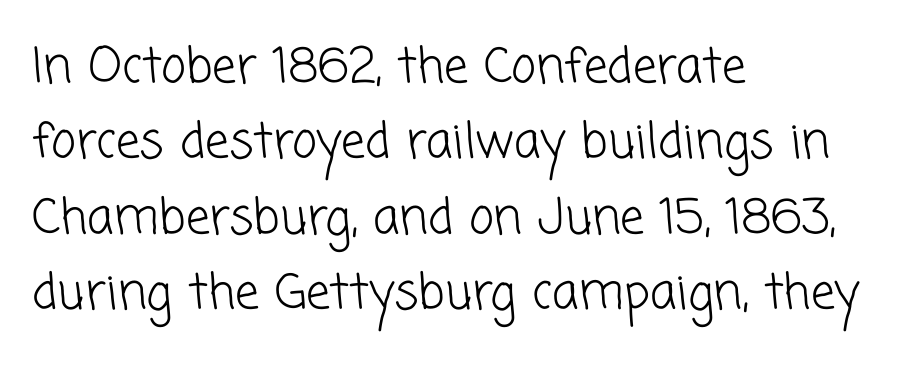
{"serif": "no", "bold": "no", "weight": "light", "width": "normal", "stroke_contrast": "low", "x_height": "medium", "monospaced": "no", "underline": "no", "align": "left", "line_spacing": "normal", "line_spacing_ratio": 1.57, "letter_spacing": "normal", "letter_spacing_em": 0.0, "glyph_px": 48}
